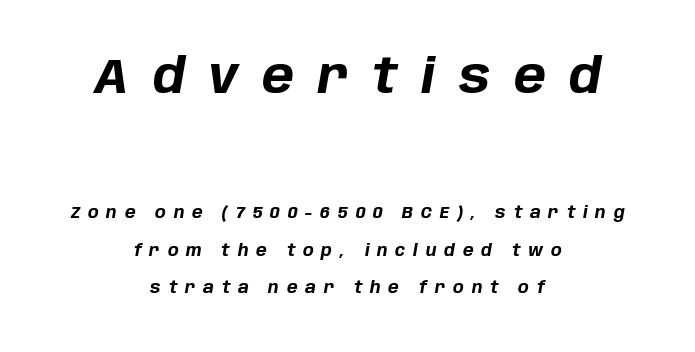
Quick note: interline space is abundant. Slant detected: the letters are inclined. Bare-footed words on every line. Both edges are ragged and mirror each other, which tells us the setting is centered. Does extra space separate the letters? Yes, quite a lot of it. These lines are rendered in a variable-pitch font.
